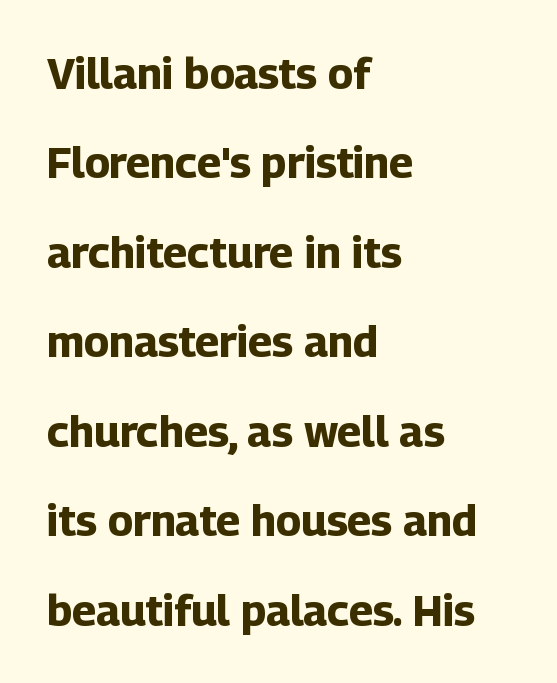
{"serif": "no", "italic": "no", "bold": "yes", "weight": "bold", "width": "normal", "stroke_contrast": "low", "x_height": "medium", "monospaced": "no", "underline": "no", "align": "left", "line_spacing": "loose", "line_spacing_ratio": 2.08, "letter_spacing": "normal", "letter_spacing_em": 0.0, "glyph_px": 43}
